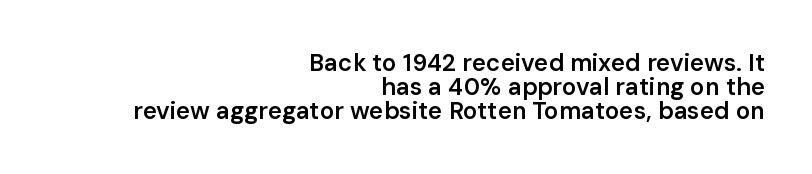
The image shows 24 px text type, upright; set right-aligned, tight line spacing (1.0x), normal letter spacing, not underlined.
